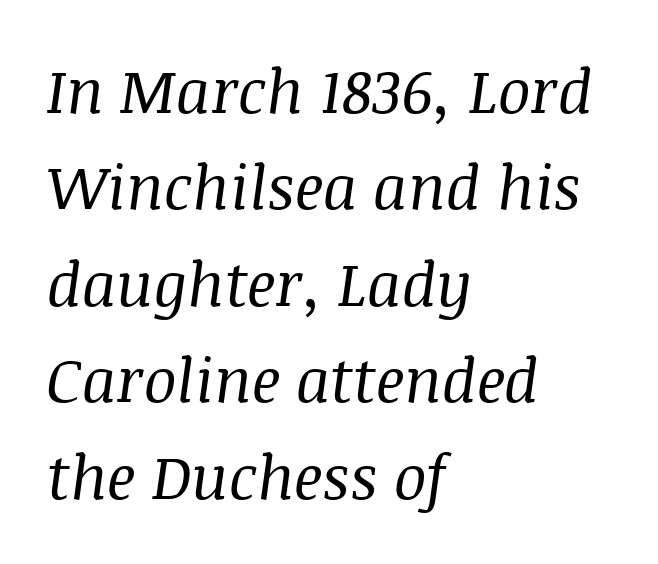
This rendering leaves character spacing at its baseline value. These lines were composed using italics. Do the characters align in a grid? No, the font is proportional. Serif or sans? Serif — the stroke terminals have little feet. Visually the block forms a straight wall on the left and a jagged coastline on the right. Unmarked baselines from the first word to the last.
